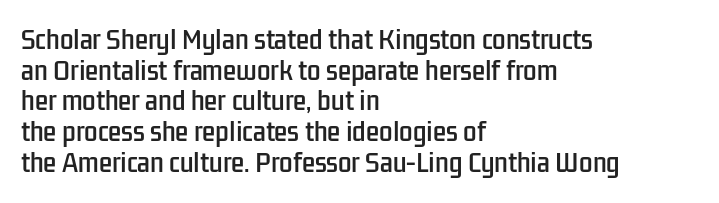
These lines stack with their left ends in a neat column. This sample uses plain, unmodified letter spacing. Rows of type keep a routine distance in the vertical direction. The glyphs are unaccompanied by any horizontal stroke below them. Vertical strokes here are truly vertical.
